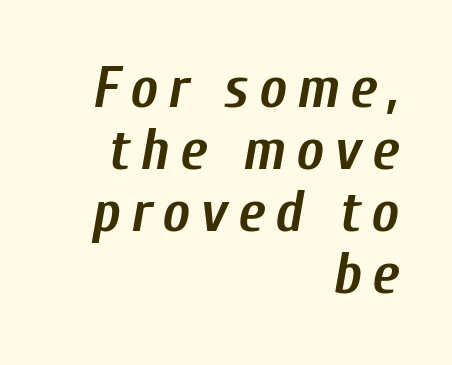
The image shows 58 px semibold, condensed type, italic (leaning right); set right-aligned, tight line spacing (1.07x), not underlined; low stroke contrast and a medium x-height.
